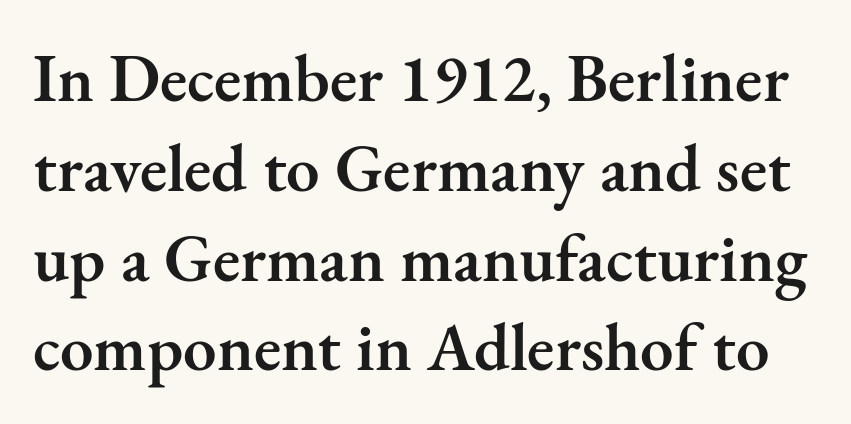
Characters remain perfectly vertical along every line. A typesetter would call this proportional, since set widths differ per character. Compared with an ordinary text face, these strokes are moderately heavier — a semibold. Evenly set lines give the paragraph a standard silhouette. Typographically, this falls in the serif category.
